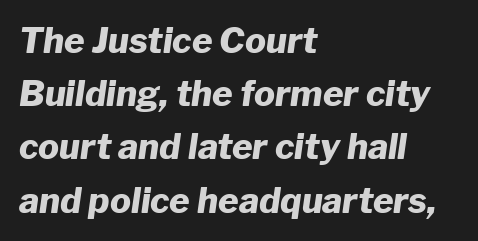
{"italic": "yes", "lean": "right", "slant_degrees": 8, "bold": "yes", "weight": "heavy", "width": "normal", "stroke_contrast": "low", "x_height": "medium", "monospaced": "no", "underline": "no", "align": "left", "line_spacing": "normal", "line_spacing_ratio": 1.52, "letter_spacing": "normal", "letter_spacing_em": 0.0, "glyph_px": 35}
